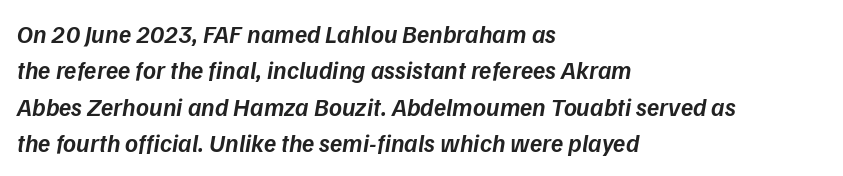
{"italic": "yes", "lean": "right", "slant_degrees": 9, "bold": "semi", "underline": "no", "align": "left", "line_spacing": "normal", "line_spacing_ratio": 1.46, "letter_spacing": "normal", "letter_spacing_em": 0.0, "glyph_px": 25}
